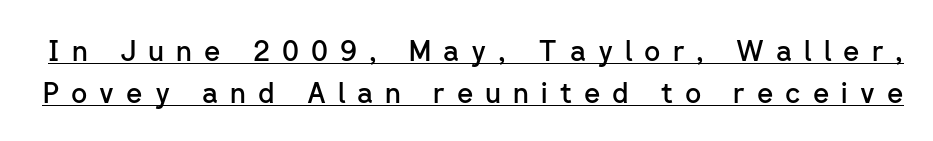
A roman cut, with each character standing at attention. Beneath each row of characters lies a ruled line. Letter spacing: wide. Weight: semibold (demi). The designer went with a sans here, leaving each stem footless. The designer left line spacing at the default.
